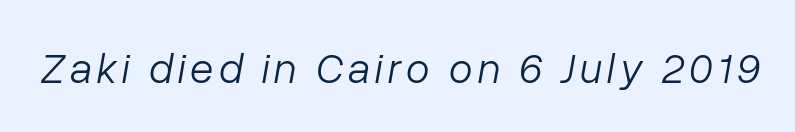
The image shows 43 px light type, italic (leaning right); set not underlined; low stroke contrast and a medium x-height.
